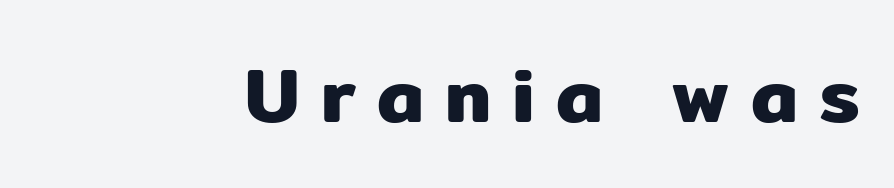
Q: Is the text italic (slanted)? A: No, it is upright.
Q: Is the typeface a serif or a sans-serif typeface? A: Sans-serif.
Q: Is the text underlined? A: No.
Q: How is the paragraph aligned? A: Right-aligned.
Q: Is the spacing between letters normal or unusually wide? A: Unusually wide.
Q: Width (condensed, normal, or wide)? A: Normal.
Q: Stroke contrast? A: Low.
Q: x-height? A: Medium.
Q: Monospaced? A: No.
